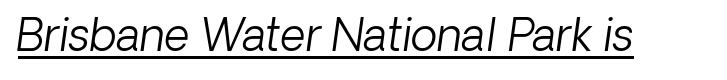
How are the letters spaced? Ordinarily, with no added tracking. Ink coverage per letter is moderate at most. You could not count columns in this text — the font is proportionally spaced. The rendering shows plain stroke endings on the letterforms — a sans-serif design. A typographer would call this underscored text.
